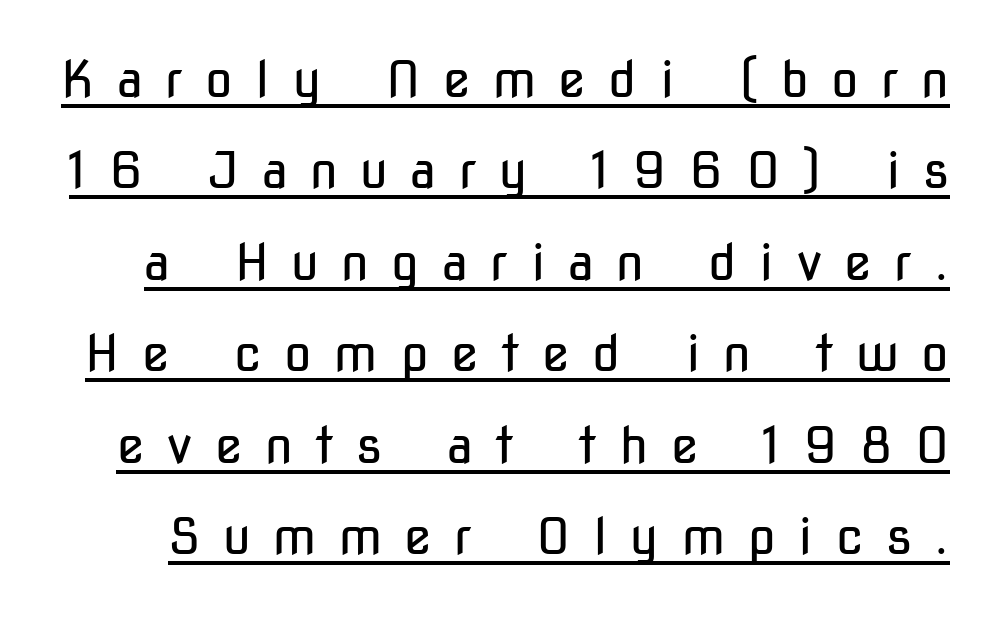
Here the designer chose a conventional face with non-uniform glyph widths. Compared with undecorated copy, this sample adds a rule below the words. Is there any slant? The stems are plumb. Does the type have serifs? No, each stem ends abruptly. Letter spacing: wide.
